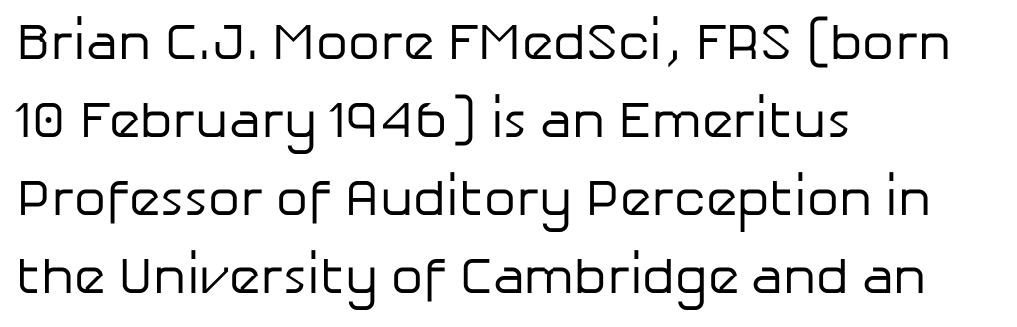
{"serif": "no", "italic": "no", "bold": "no", "weight": "regular", "width": "normal", "stroke_contrast": "low", "x_height": "medium", "monospaced": "no", "underline": "no", "align": "left", "line_spacing": "normal", "line_spacing_ratio": 1.53, "letter_spacing": "normal", "letter_spacing_em": 0.0, "glyph_px": 51}
